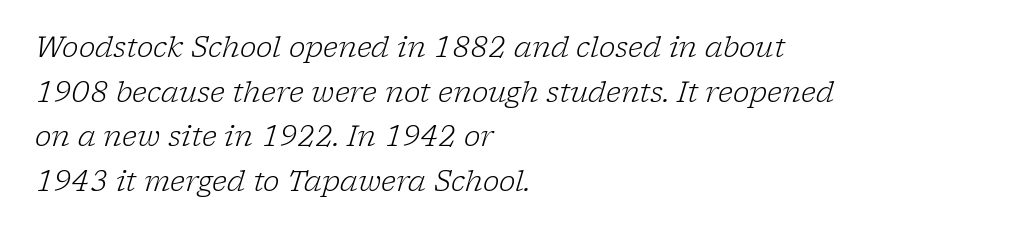
{"serif": "yes", "italic": "yes", "lean": "right", "slant_degrees": 17, "bold": "no", "weight": "light", "width": "normal", "stroke_contrast": "low", "x_height": "medium", "monospaced": "no", "underline": "no", "align": "left", "line_spacing": "normal", "line_spacing_ratio": 1.59, "letter_spacing": "normal", "letter_spacing_em": 0.0, "glyph_px": 28}
